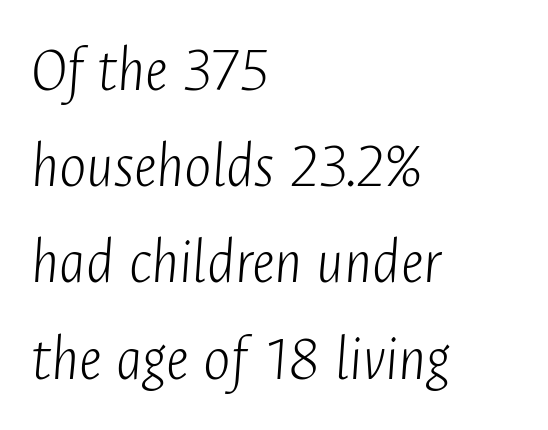
The image shows 65 px light, condensed type, italic (leaning right); set left-aligned, normal line spacing (1.48x), normal letter spacing, not underlined; low stroke contrast and a medium x-height.
